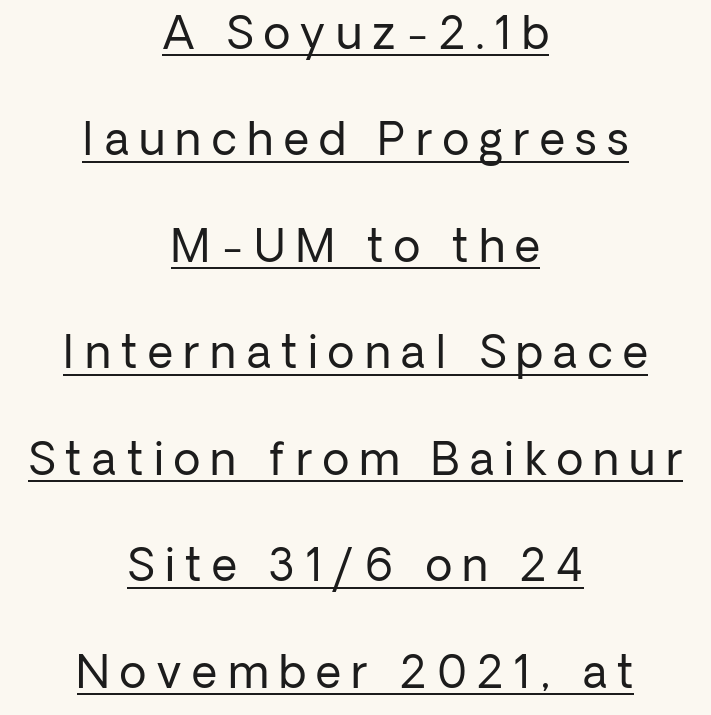
Q: Is the text bold? A: No.
Q: Is the text italic (slanted)? A: No, it is upright.
Q: Is the typeface a serif or a sans-serif typeface? A: Sans-serif.
Q: Is the text underlined? A: Yes.
Q: How is the paragraph aligned? A: Centered.
Q: Is the spacing between letters normal or unusually wide? A: Unusually wide.
Q: Is the spacing between lines tight, normal or loose? A: Loose.
Q: Width (condensed, normal, or wide)? A: Normal.
Q: Stroke contrast? A: Low.
Q: x-height? A: Medium.
Q: Monospaced? A: No.
